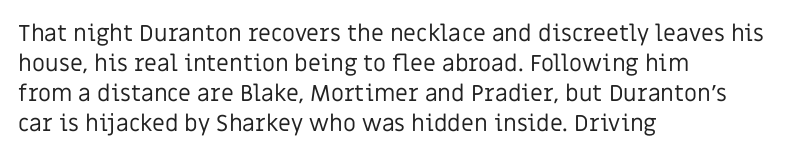
Q: Is the text bold? A: No.
Q: Is the text italic (slanted)? A: No, it is upright.
Q: Is the text underlined? A: No.
Q: How is the paragraph aligned? A: Left-aligned.
Q: Is the spacing between letters normal or unusually wide? A: Normal.
Q: Is the spacing between lines tight, normal or loose? A: Normal.
